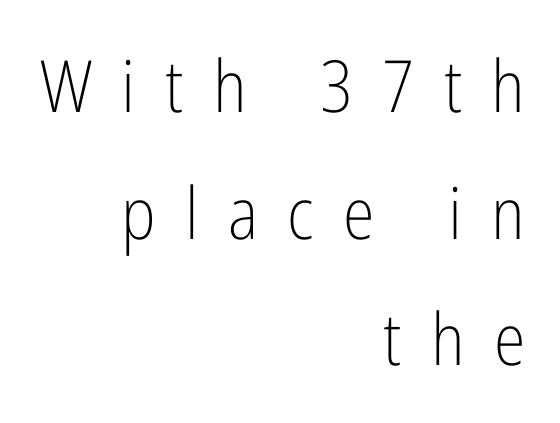
{"serif": "no", "italic": "no", "bold": "no", "weight": "light", "width": "condensed", "stroke_contrast": "low", "x_height": "medium", "monospaced": "no", "underline": "no", "align": "right", "line_spacing_ratio": 1.76, "letter_spacing": "wide", "letter_spacing_em": 0.41, "glyph_px": 72}
